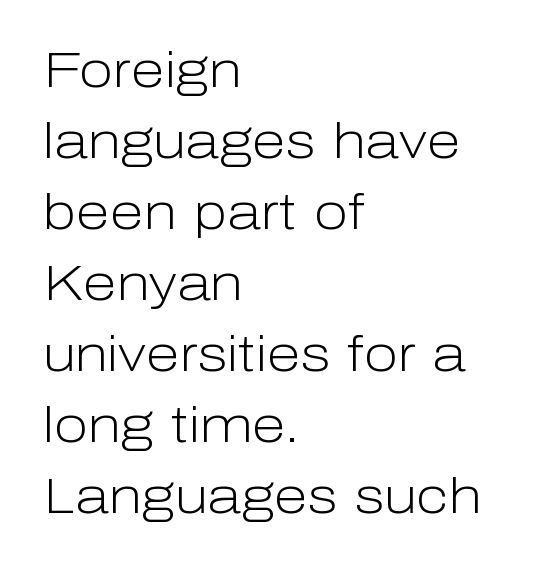
This rendering employs a face without finishing strokes, i.e., a sans-serif. Each letter keeps its own natural width here, so spacing adapts to shape. Stroke mass is kept to a normal reading level or below. Notice how the passage keeps a crisp vertical edge on the left only.
